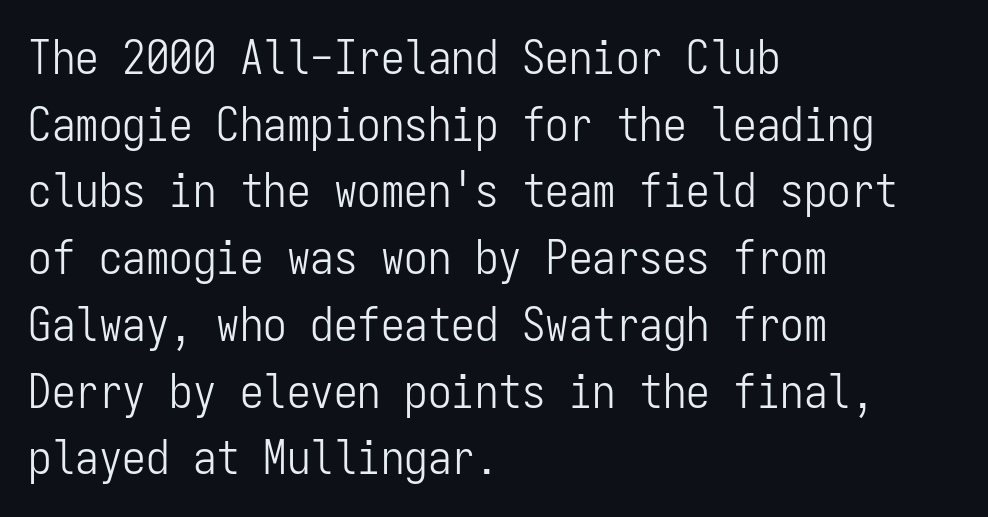
Q: Is the text bold? A: No.
Q: Is the text italic (slanted)? A: No, it is upright.
Q: Is the typeface a serif or a sans-serif typeface? A: Sans-serif.
Q: Is the text underlined? A: No.
Q: How is the paragraph aligned? A: Left-aligned.
Q: Is the spacing between letters normal or unusually wide? A: Normal.
Q: Is the spacing between lines tight, normal or loose? A: Normal.
Q: Width (condensed, normal, or wide)? A: Condensed.
Q: Stroke contrast? A: Low.
Q: x-height? A: Medium.
Q: Monospaced? A: Yes.
